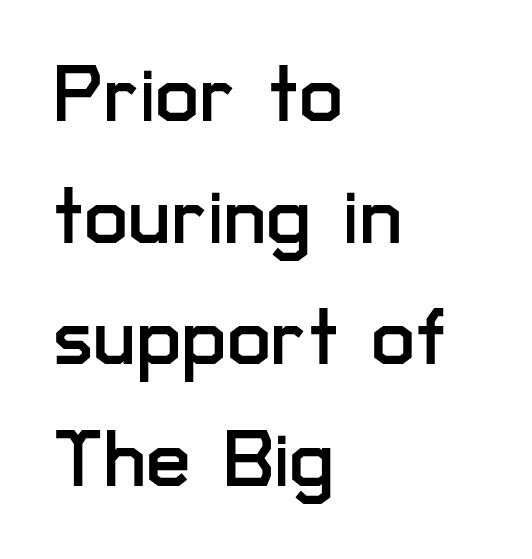
The image shows 80 px sans-serif type, upright; set left-aligned, normal line spacing (1.52x), normal letter spacing, not underlined; low stroke contrast and a medium x-height.
